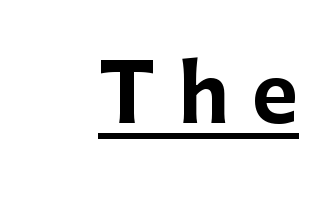
The image shows 79 px bold sans-serif type, upright; set unusually wide letter spacing (+0.29 em), underlined; low stroke contrast and a medium x-height.
